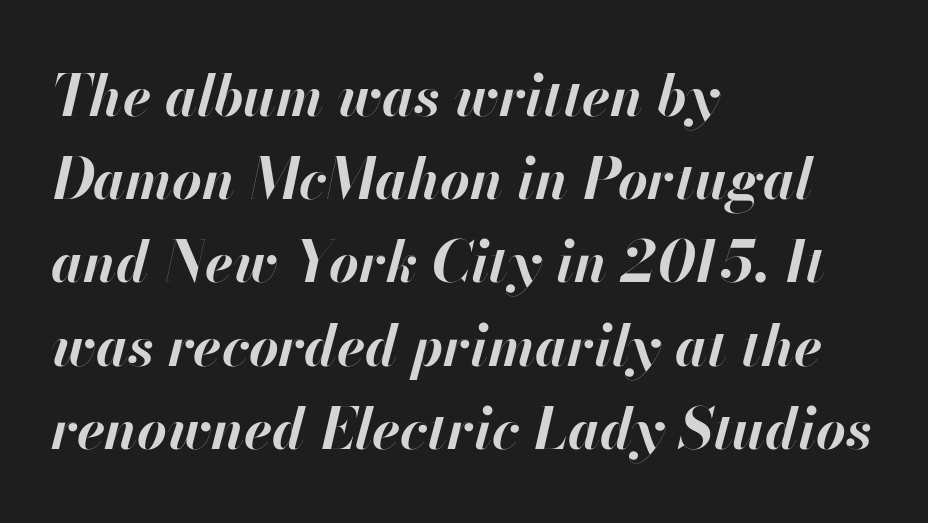
{"italic": "yes", "lean": "right", "slant_degrees": 13, "bold": "yes", "weight": "bold", "width": "normal", "stroke_contrast": "high", "x_height": "small", "monospaced": "no", "underline": "no", "align": "left", "line_spacing": "normal", "line_spacing_ratio": 1.46, "letter_spacing": "normal", "letter_spacing_em": 0.0, "glyph_px": 57}
